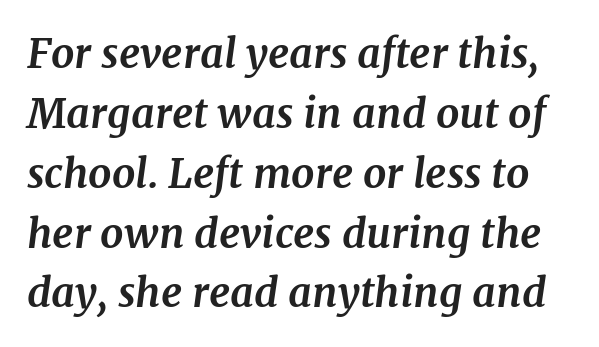
Q: Is the text bold? A: Yes.
Q: Is the text italic (slanted)? A: Yes, it leans right by about 7 degrees.
Q: Is the typeface a serif or a sans-serif typeface? A: Serif.
Q: Is the text underlined? A: No.
Q: Is the spacing between letters normal or unusually wide? A: Normal.
Q: Is the spacing between lines tight, normal or loose? A: Normal.
Q: Width (condensed, normal, or wide)? A: Normal.
Q: Stroke contrast? A: Medium.
Q: x-height? A: Medium.
Q: Monospaced? A: No.
